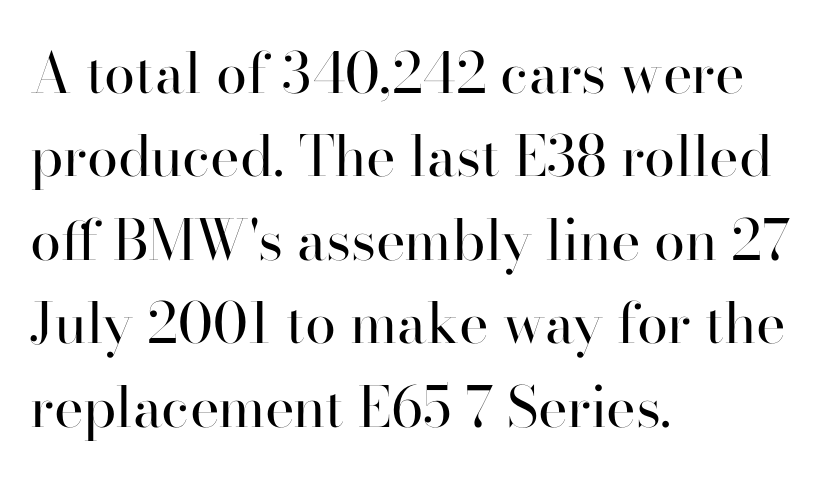
The image shows 56 px regular-weight serif type, upright; set left-aligned, normal line spacing (1.49x), normal letter spacing, not underlined; high stroke contrast and a small x-height.
